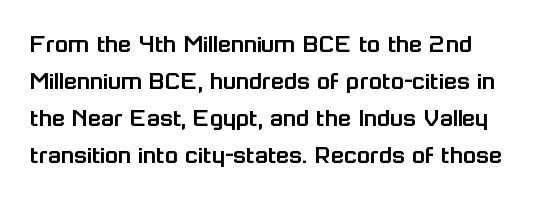
{"italic": "no", "underline": "no", "line_spacing": "normal", "line_spacing_ratio": 1.37, "letter_spacing": "normal", "letter_spacing_em": 0.0, "glyph_px": 27}
